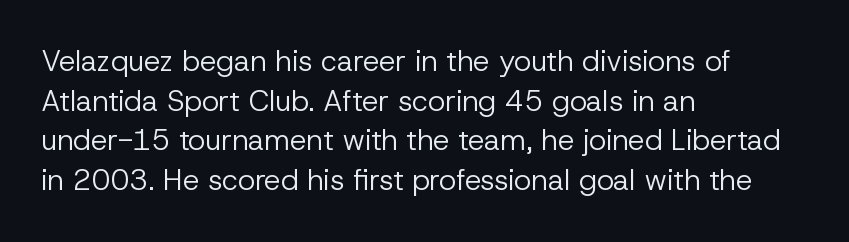
Look at the bottom of the vertical strokes: they stop flat, with no serifs. The letterforms sit shoulder to shoulder at normal distance. A classic flush-left, rag-right setting is used for this passage. Any mark beneath the type? The region is blank. Evenly set lines give the paragraph a standard silhouette.
